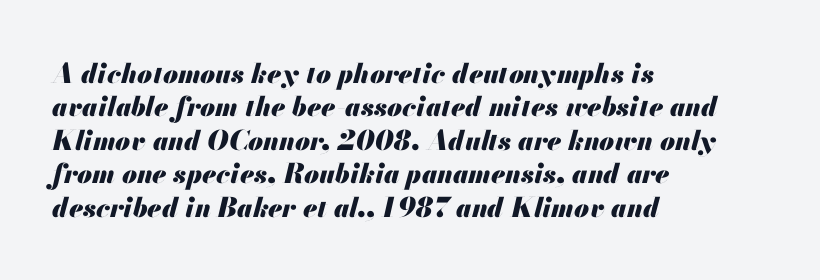
Q: Is the text bold? A: Yes.
Q: Is the text italic (slanted)? A: Yes, it leans right by about 13 degrees.
Q: Is the text underlined? A: No.
Q: How is the paragraph aligned? A: Left-aligned.
Q: Is the spacing between letters normal or unusually wide? A: Normal.
